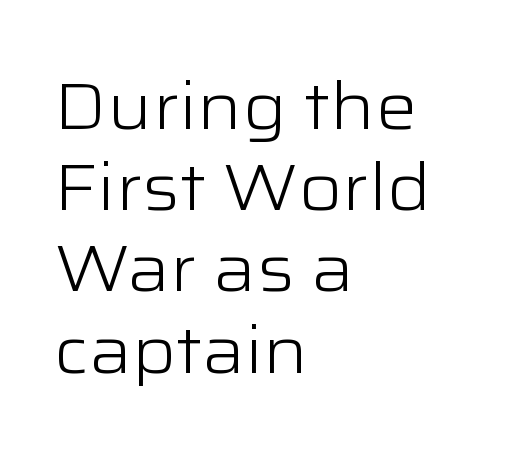
Q: Is the text bold? A: No.
Q: Is the text italic (slanted)? A: No, it is upright.
Q: Is the typeface a serif or a sans-serif typeface? A: Sans-serif.
Q: Is the text underlined? A: No.
Q: How is the paragraph aligned? A: Left-aligned.
Q: Is the spacing between letters normal or unusually wide? A: Normal.
Q: Width (condensed, normal, or wide)? A: Wide.
Q: Stroke contrast? A: Low.
Q: x-height? A: Medium.
Q: Monospaced? A: No.
